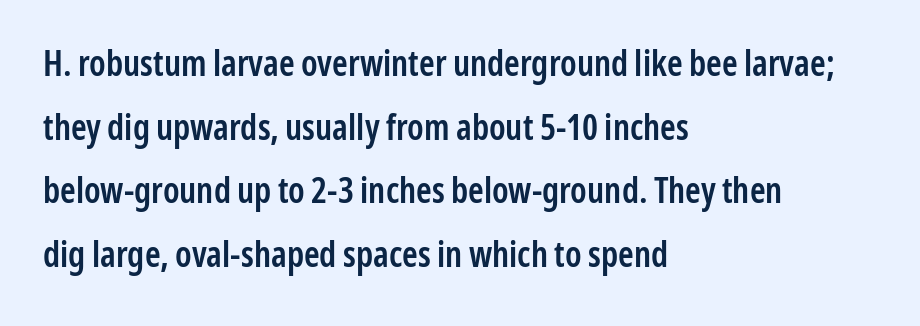
Nothing unusual about the tracking: characters are spaced as the font intends. The area under the type is left untouched. The typeface chosen for these lines omits serifs. Is this a fixed-width face? No — the glyphs have proportional, varying widths. Compared with a centered layout, this one pins lines to the left instead. Rendered with straight, roman letterforms.
